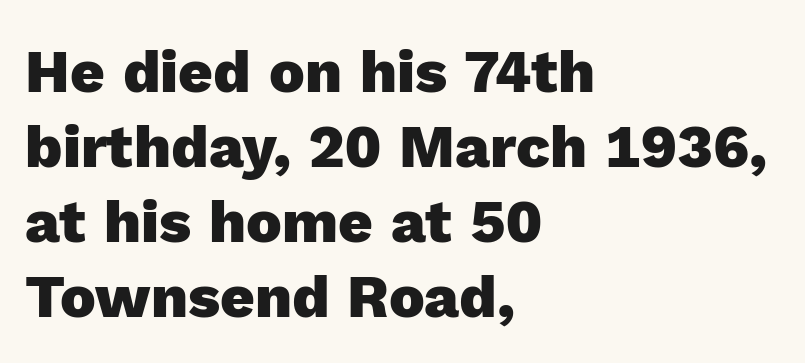
The image shows 60 px heavy sans-serif type, upright; set left-aligned, normal line spacing (1.25x), normal letter spacing, not underlined; a medium x-height.
